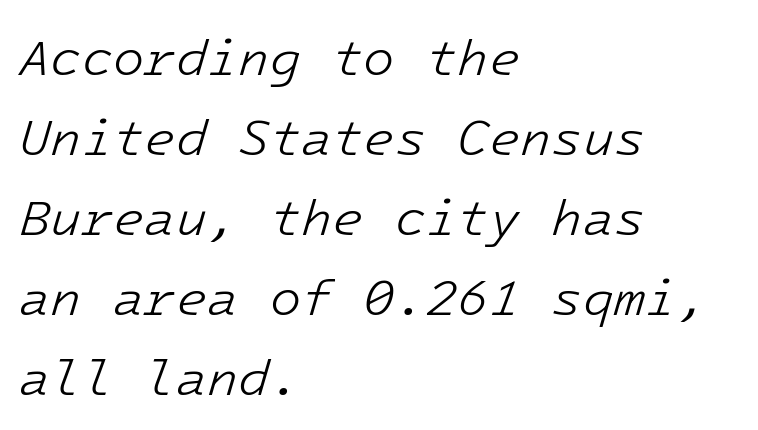
The rendering keeps characters at their native spacing. Summary of weight: not heavy and not bold. Line beginnings align vertically; line endings do not. Every character sits at an angle, as italics do. These lines sit exactly where default settings would place them. Beneath every word, the page is bare.
